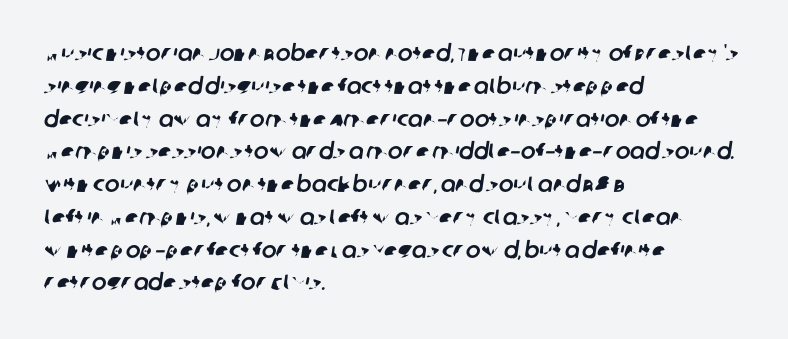
Q: Is the text underlined? A: No.
Q: How is the paragraph aligned? A: Left-aligned.
Q: Is the spacing between letters normal or unusually wide? A: Normal.
Q: Is the spacing between lines tight, normal or loose? A: Normal.
